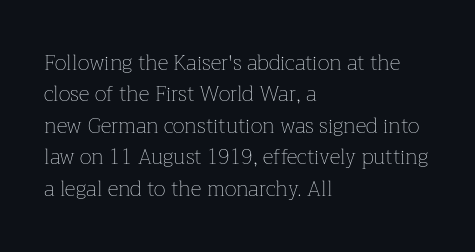
{"italic": "no", "bold": "no", "underline": "no", "align": "left", "line_spacing": "normal", "line_spacing_ratio": 1.5, "letter_spacing": "normal", "letter_spacing_em": 0.0, "glyph_px": 21}
